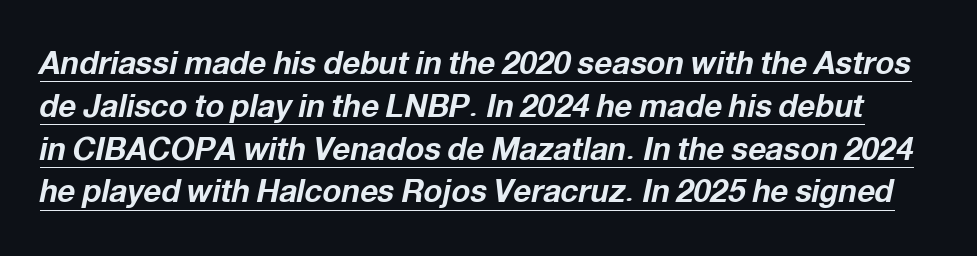
Spacing verdict: proportional, widths tailored to each character. Style check: oblique. Heft: maximum for text — a bold. The leading is moderate, giving the passage an even texture. Observe the ordinary spacing: letters are neighbours, not strangers. The words here are underlined.
